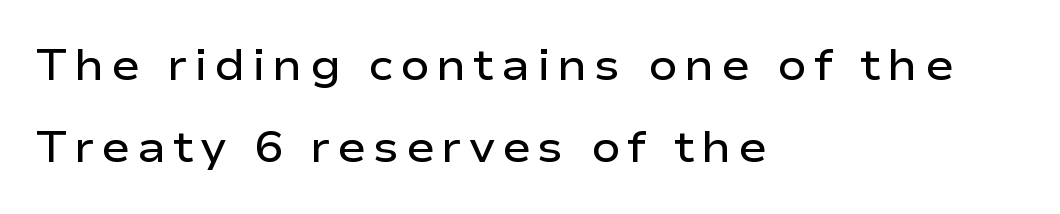
{"serif": "no", "italic": "no", "bold": "semi", "weight": "semibold", "width": "wide", "stroke_contrast": "low", "x_height": "medium", "monospaced": "no", "underline": "no", "align": "left", "line_spacing": "loose", "line_spacing_ratio": 1.9, "glyph_px": 43}
